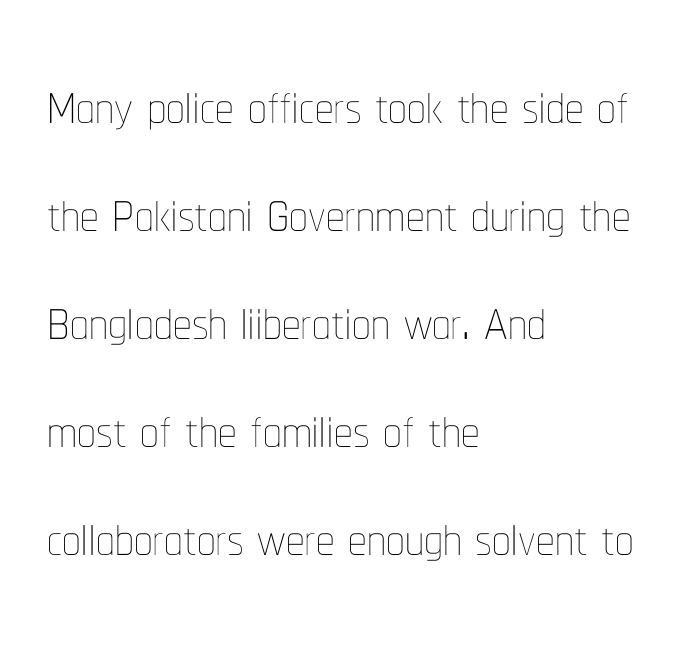
{"italic": "no", "bold": "no", "weight": "thin", "width": "condensed", "stroke_contrast": "low", "x_height": "medium", "monospaced": "no", "underline": "no", "align": "left", "line_spacing": "normal", "line_spacing_ratio": 1.46, "letter_spacing": "normal", "letter_spacing_em": 0.0, "glyph_px": 74}
